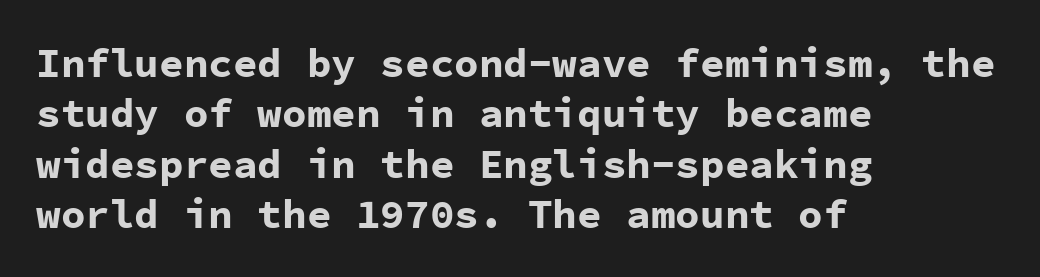
The face used here is monospaced, like something from a code editor. Words float on clear page, feet unadorned. A classic flush-left, rag-right setting is used for this passage. The sample has been set heavy, in full bold. Serifs: no, the terminals of the letterforms are clean.
